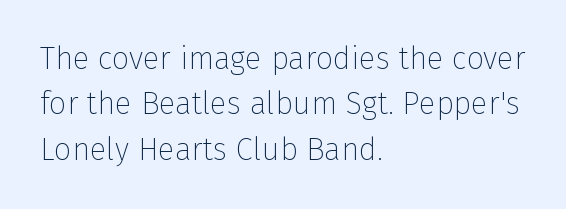
Q: Is the text bold? A: No.
Q: Is the text italic (slanted)? A: No, it is upright.
Q: Is the typeface a serif or a sans-serif typeface? A: Sans-serif.
Q: Is the text underlined? A: No.
Q: How is the paragraph aligned? A: Left-aligned.
Q: Is the spacing between letters normal or unusually wide? A: Normal.
Q: Is the spacing between lines tight, normal or loose? A: Normal.
Q: Width (condensed, normal, or wide)? A: Normal.
Q: Stroke contrast? A: Low.
Q: x-height? A: Medium.
Q: Monospaced? A: No.
